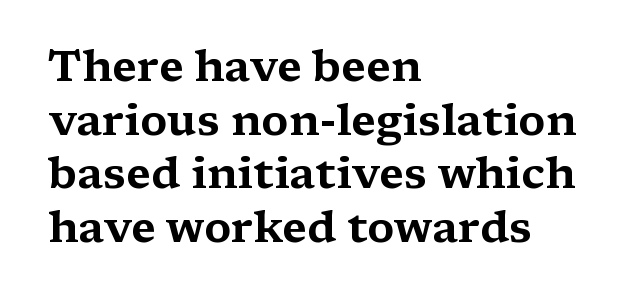
{"serif": "yes", "italic": "no", "width": "wide", "stroke_contrast": "medium", "x_height": "medium", "monospaced": "no", "underline": "no", "align": "left", "line_spacing_ratio": 1.22, "letter_spacing": "normal", "letter_spacing_em": 0.0, "glyph_px": 44}
